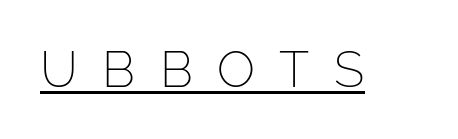
Q: Is the text bold? A: No.
Q: Is the text italic (slanted)? A: No, it is upright.
Q: Is the typeface a serif or a sans-serif typeface? A: Sans-serif.
Q: Is the text underlined? A: Yes.
Q: Is the spacing between letters normal or unusually wide? A: Unusually wide.
Q: Width (condensed, normal, or wide)? A: Normal.
Q: Stroke contrast? A: Low.
Q: x-height? A: Medium.
Q: Monospaced? A: No.
